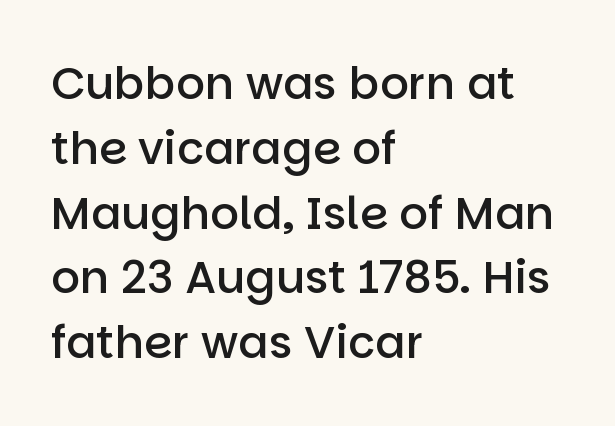
{"serif": "no", "italic": "no", "bold": "semi", "weight": "semibold", "width": "normal", "stroke_contrast": "low", "x_height": "large", "monospaced": "no", "underline": "no", "align": "left", "line_spacing": "normal", "line_spacing_ratio": 1.44, "letter_spacing": "normal", "letter_spacing_em": 0.0, "glyph_px": 45}
